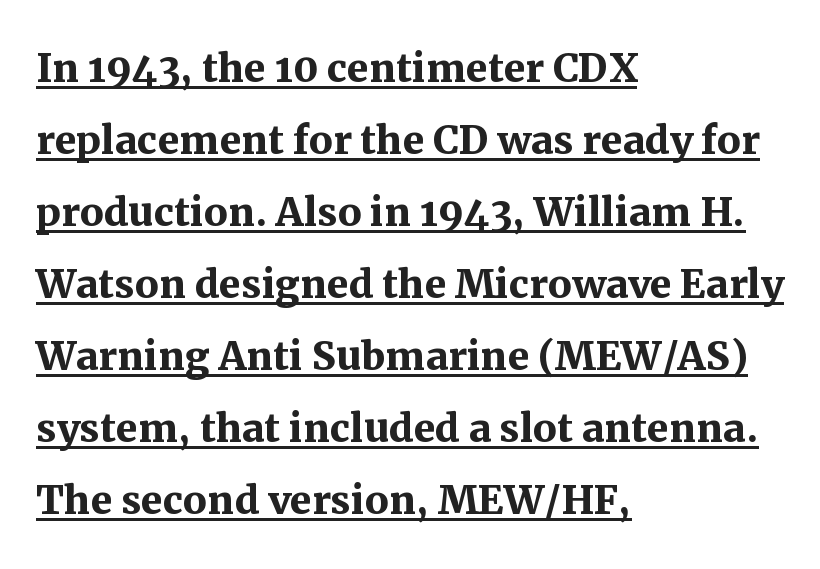
Heavy, bold letterforms. You could not count columns in this text — the font is proportionally spaced. Decoration check: the copy is underlined. Quick note: not italic, upright. One-word summary of the alignment: left.
